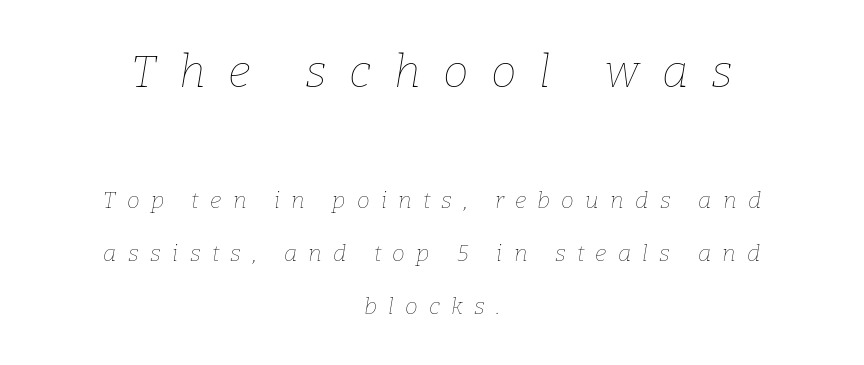
The passage shown leans; its letterforms are oblique. What stands out about the letter spacing? Its width — letters are far apart. Successive baselines arrive slowly, with a big drop between each. These lines are rendered in a variable-pitch font. The compositor balanced each line on the midline.
